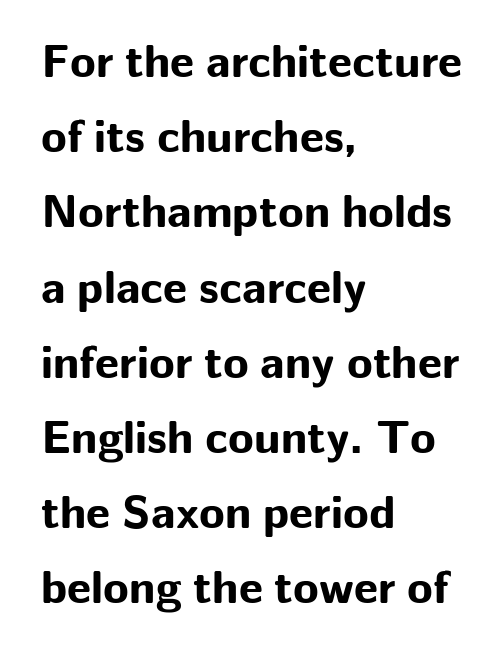
{"serif": "no", "italic": "no", "bold": "yes", "weight": "bold", "width": "normal", "stroke_contrast": "low", "x_height": "medium", "monospaced": "no", "underline": "no", "align": "left", "line_spacing": "normal", "line_spacing_ratio": 1.6, "letter_spacing": "normal", "letter_spacing_em": 0.0, "glyph_px": 47}
